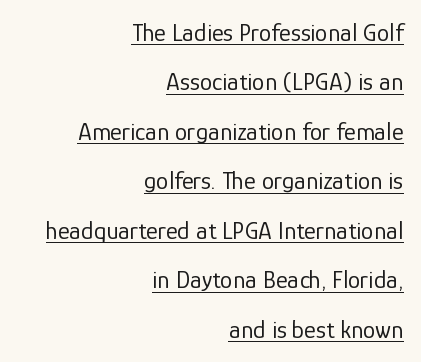
The image shows 25 px text type, upright; set right-aligned, loose line spacing (1.98x), normal letter spacing, underlined.
